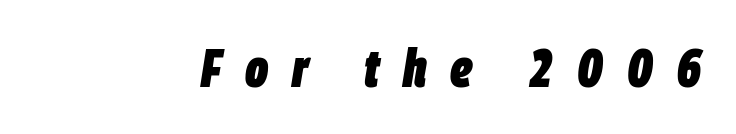
Spacing verdict: proportional, widths tailored to each character. A typesetter would call this heavily tracked-out type. Stroke thickness is high; the sample reads as a true bold. Plain, unruled lines of type. The specimen reads as italic at a glance.
